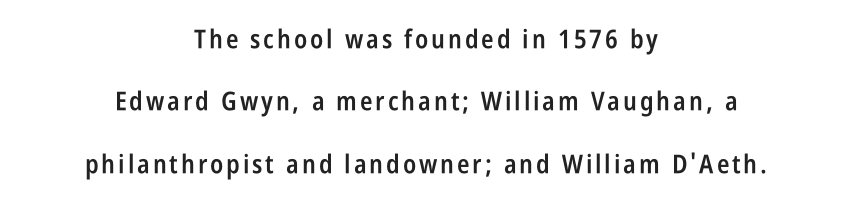
Any mark beneath the type? The region is blank. Layout note: lines centered. These lines were composed using upright roman letters. Weight: semibold (demi). The designer dialed line spacing up above the default.
